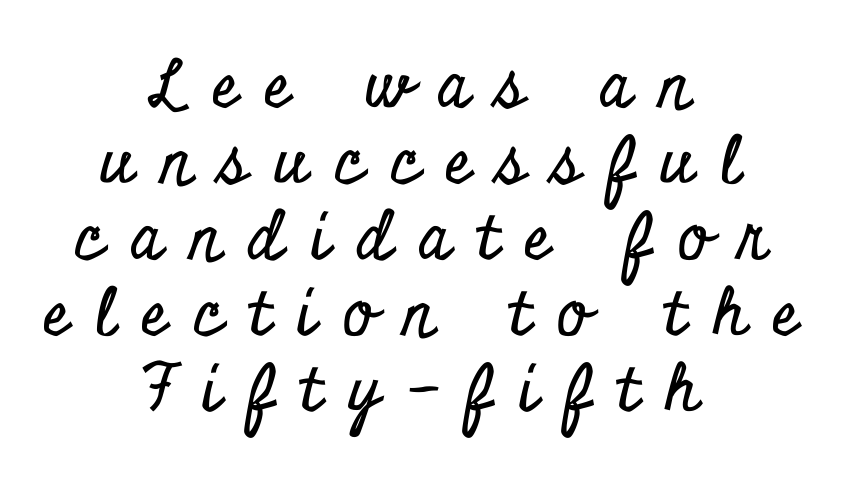
The image shows 65 px condensed serif type; set centered, line spacing 1.17x, unusually wide letter spacing (+0.41 em), not underlined; low stroke contrast and a small x-height.
